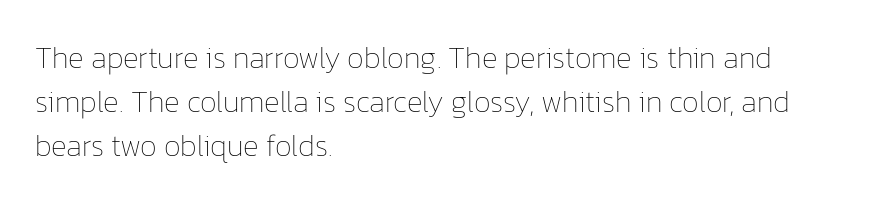
{"italic": "no", "bold": "no", "weight": "thin", "width": "normal", "stroke_contrast": "low", "x_height": "medium", "monospaced": "no", "underline": "no", "align": "left", "line_spacing": "normal", "line_spacing_ratio": 1.46, "letter_spacing": "normal", "letter_spacing_em": 0.0, "glyph_px": 30}
